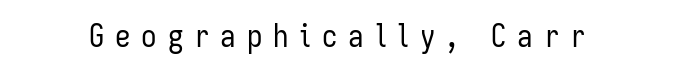
{"serif": "no", "italic": "no", "bold": "no", "weight": "regular", "width": "condensed", "stroke_contrast": "low", "x_height": "medium", "monospaced": "no", "underline": "no", "letter_spacing": "wide", "letter_spacing_em": 0.35, "glyph_px": 31}
